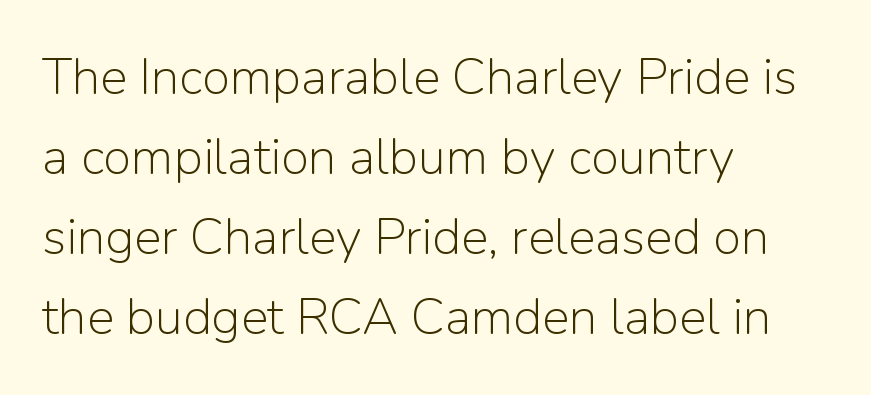
The image shows 51 px light sans-serif type, upright; set left-aligned, normal line spacing (1.57x), normal letter spacing, not underlined; low stroke contrast and a medium x-height.
